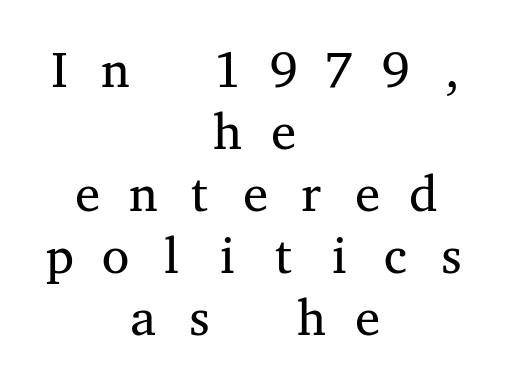
Characters follow at a spacing far wider than the type designer built in. This rendering employs a face with finishing strokes, i.e., a serif. Here the designer chose a console-style face with uniform glyph widths. The whitespace from short lines is split evenly between both sides. No chunkiness to these letters — they're not bold. The passage shown is not underscored anywhere.
